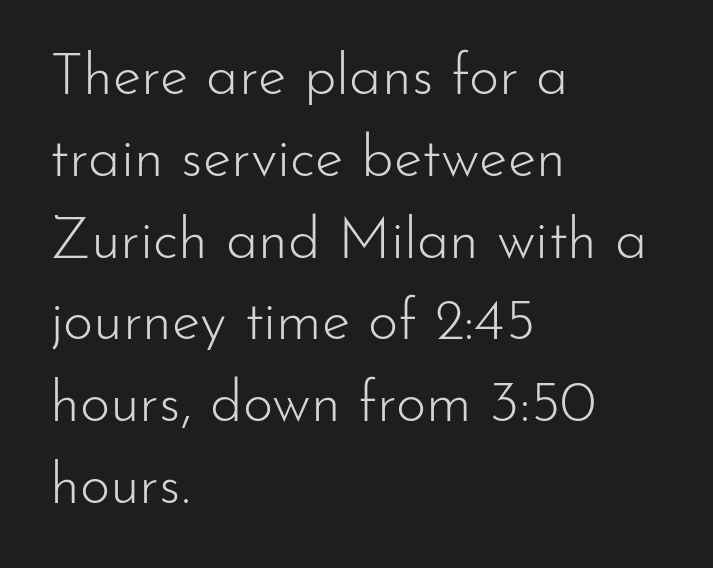
{"serif": "no", "italic": "no", "bold": "no", "weight": "light", "width": "normal", "stroke_contrast": "low", "x_height": "small", "monospaced": "no", "underline": "no", "align": "left", "line_spacing": "normal", "line_spacing_ratio": 1.41, "letter_spacing": "normal", "letter_spacing_em": 0.0, "glyph_px": 58}
